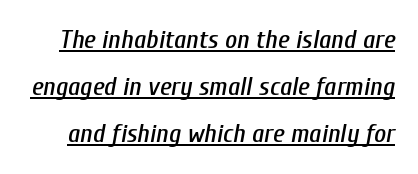
{"italic": "yes", "lean": "right", "slant_degrees": 10, "underline": "yes", "line_spacing_ratio": 1.81, "letter_spacing": "normal", "letter_spacing_em": 0.0, "glyph_px": 26}
